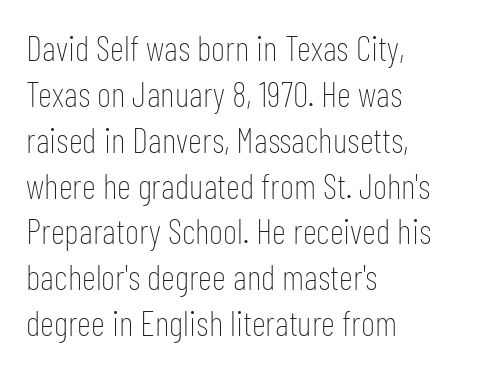
{"serif": "no", "italic": "no", "bold": "no", "weight": "thin", "width": "condensed", "stroke_contrast": "low", "x_height": "medium", "monospaced": "no", "underline": "no", "align": "left", "line_spacing": "normal", "line_spacing_ratio": 1.31, "letter_spacing": "normal", "letter_spacing_em": 0.0, "glyph_px": 35}
